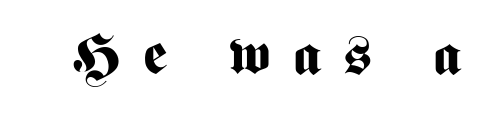
Q: Is the text bold? A: Yes.
Q: Is the text italic (slanted)? A: No, it is upright.
Q: Is the typeface a serif or a sans-serif typeface? A: Sans-serif.
Q: Is the text underlined? A: No.
Q: Is the spacing between letters normal or unusually wide? A: Unusually wide.
Q: Width (condensed, normal, or wide)? A: Condensed.
Q: Stroke contrast? A: Medium.
Q: x-height? A: Medium.
Q: Monospaced? A: No.
